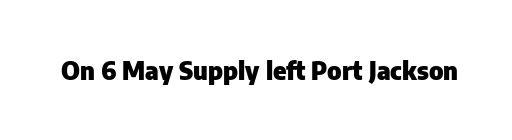
Underlining? Definitely not there. Strong, thick strokes mark this as bold type. This sample uses an upright cut, with every glyph sitting square on the baseline. A typesetter would call this zero additional tracking.
